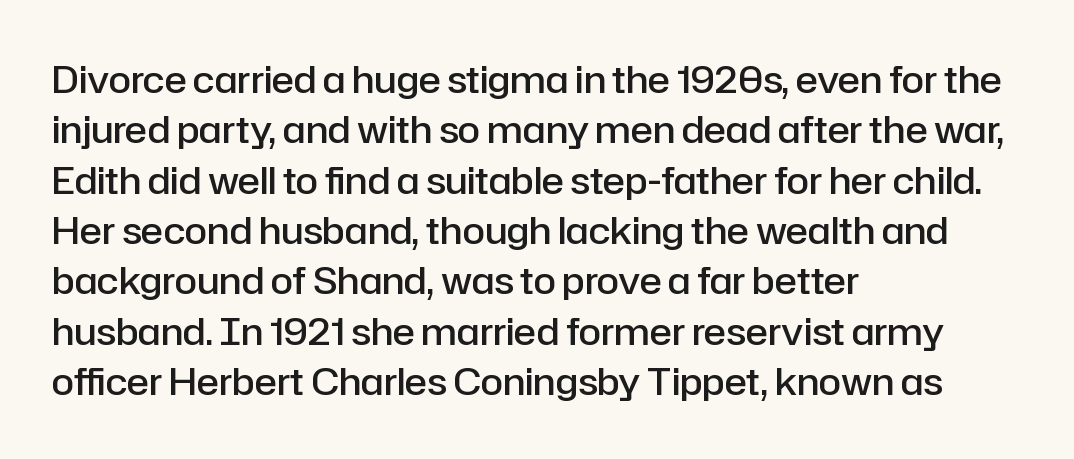
{"serif": "no", "italic": "no", "bold": "semi", "weight": "semibold", "width": "normal", "stroke_contrast": "low", "x_height": "medium", "monospaced": "no", "underline": "no", "align": "left", "line_spacing": "normal", "line_spacing_ratio": 1.36, "letter_spacing": "normal", "letter_spacing_em": 0.0, "glyph_px": 37}
